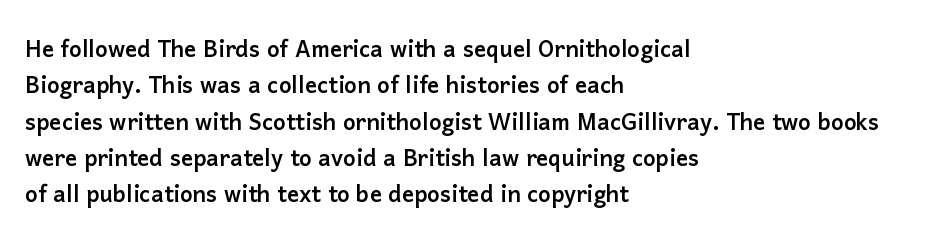
Q: Is the text italic (slanted)? A: No, it is upright.
Q: Is the typeface a serif or a sans-serif typeface? A: Sans-serif.
Q: Is the text underlined? A: No.
Q: How is the paragraph aligned? A: Left-aligned.
Q: Is the spacing between letters normal or unusually wide? A: Normal.
Q: Width (condensed, normal, or wide)? A: Normal.
Q: Stroke contrast? A: Low.
Q: x-height? A: Medium.
Q: Monospaced? A: No.
